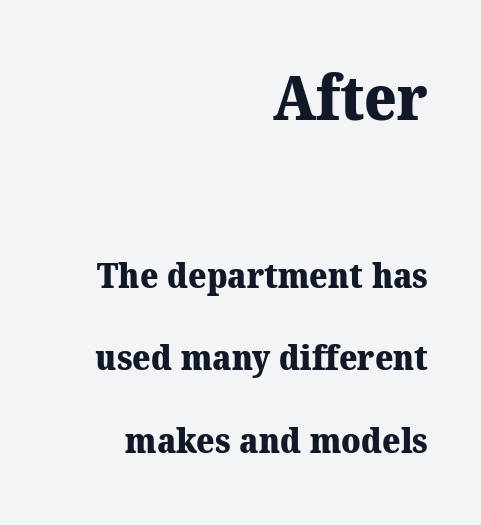
Is this a fixed-width face? No — the glyphs have proportional, varying widths. Thick stems and heavy bowls — unmistakably bold. The glyphs in this specimen are seriffed. Nothing unusual about the tracking: characters are spaced as the font intends. This layout puts the oversized block above and the modest block below.
